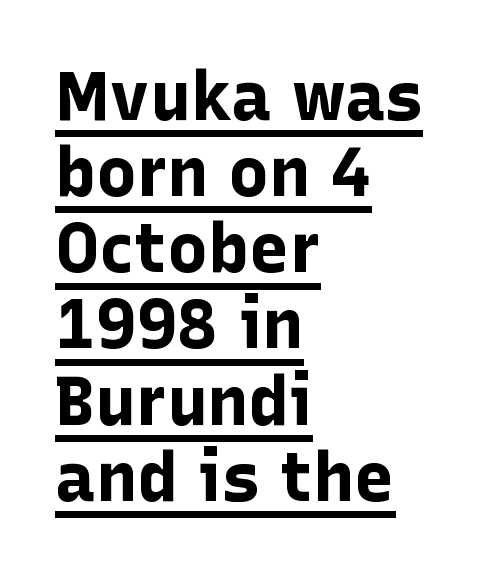
A typesetter would call this leading minimal, almost set solid. What stands out about the letter spacing? Nothing — it is the standard amount. A typesetter would call this proportional, since set widths differ per character. The paragraph shown leans on its left margin.
